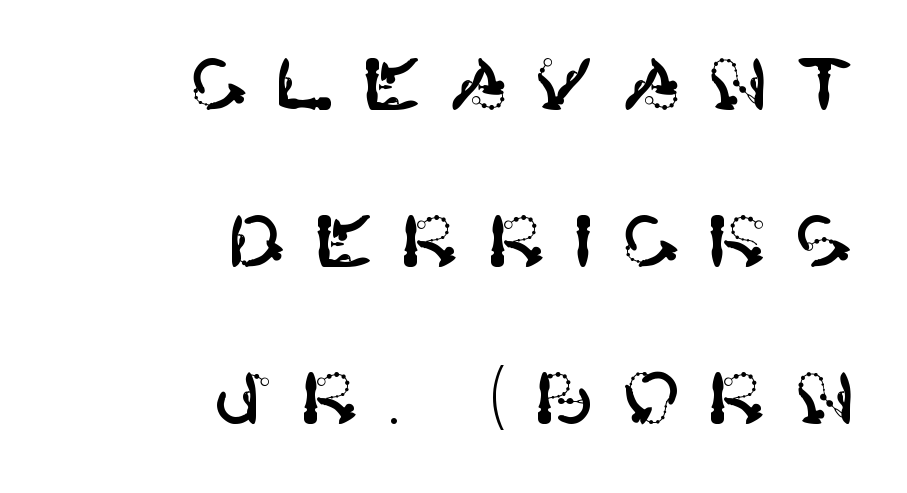
Bare-footed words on every line. The rendering uses a large line-height, opening up the rows. Caption: multi-line text, flush right, ragged left. Nope, no serifs anywhere on these letters.
